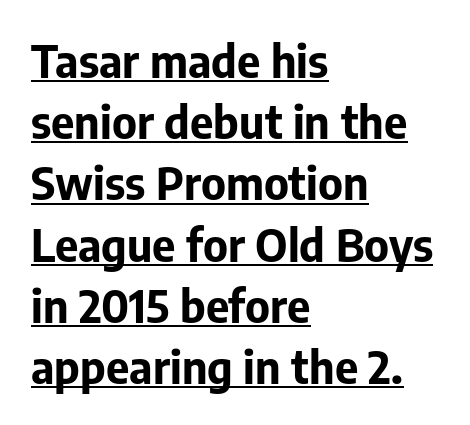
I'd describe the lettering as bold — thick and assertive. This sample uses plain, unmodified letter spacing. The face used here is proportionally spaced, like ordinary book or web type. The lines in this sample share a left origin and differ only in where they stop. Vertically, the passage feels balanced, rows spaced as you'd expect.
